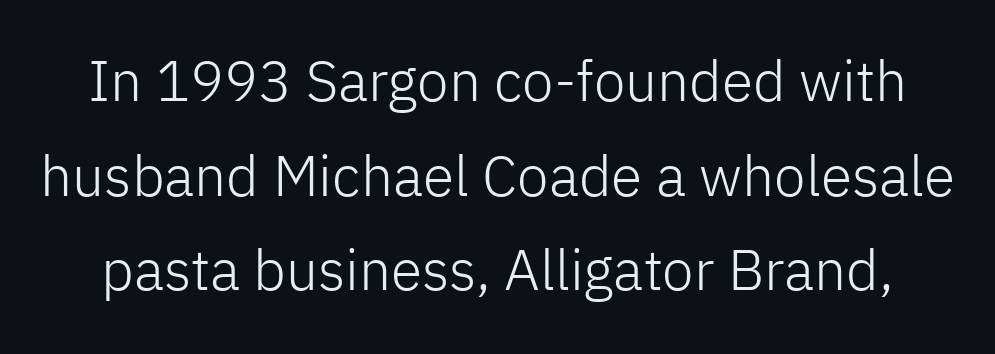
The space directly below the letters is spotless. Vertical strokes here are truly vertical. Does the leading feel generous? No, just average. A sans-serif font was chosen for this passage.
